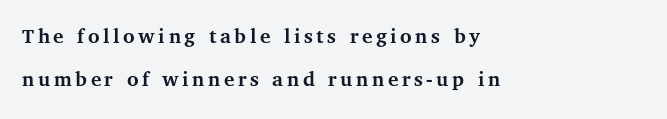
Q: Is the text bold? A: Yes.
Q: Is the text italic (slanted)? A: No, it is upright.
Q: Is the text underlined? A: No.
Q: How is the paragraph aligned? A: Left-aligned.
Q: Is the spacing between lines tight, normal or loose? A: Loose.
